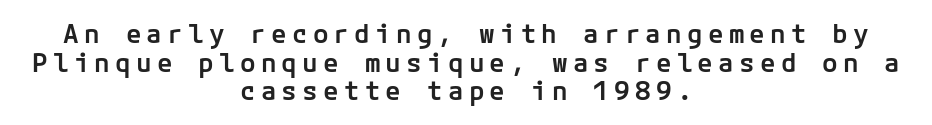
The image shows 26 px text type, upright; set centered, tight line spacing (1.1x), unusually wide letter spacing (+0.2 em), not underlined.
